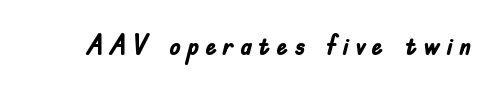
Q: Is the text bold? A: Yes.
Q: Is the text italic (slanted)? A: Yes.
Q: Is the typeface a serif or a sans-serif typeface? A: Sans-serif.
Q: Is the text underlined? A: No.
Q: Is the spacing between letters normal or unusually wide? A: Unusually wide.
Q: Width (condensed, normal, or wide)? A: Condensed.
Q: Stroke contrast? A: Low.
Q: x-height? A: Small.
Q: Monospaced? A: No.
